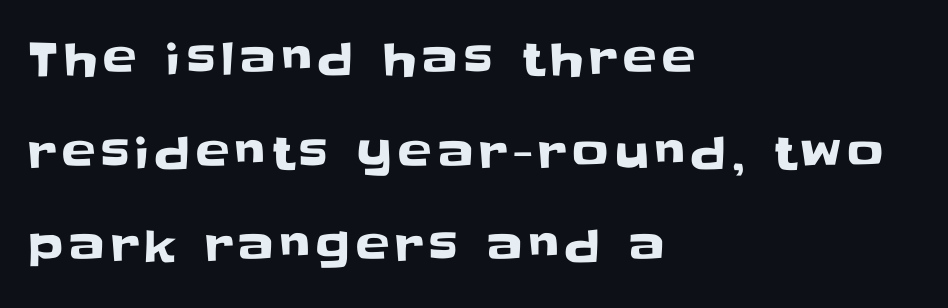
The image shows 45 px sans-serif type, upright; set left-aligned, loose line spacing (2.08x), not underlined; low stroke contrast and a large x-height.
